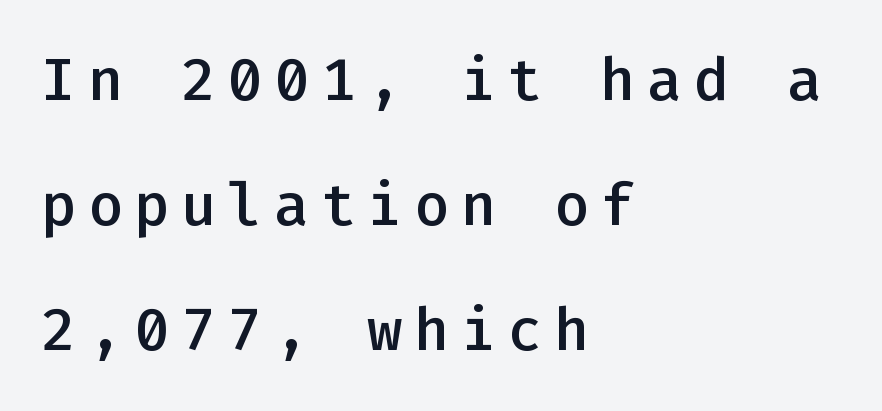
Q: Is the text bold? A: Semi-bold.
Q: Is the text italic (slanted)? A: No, it is upright.
Q: Is the typeface a serif or a sans-serif typeface? A: Sans-serif.
Q: Is the text underlined? A: No.
Q: How is the paragraph aligned? A: Left-aligned.
Q: Is the spacing between lines tight, normal or loose? A: Loose.
Q: Width (condensed, normal, or wide)? A: Normal.
Q: Stroke contrast? A: Low.
Q: x-height? A: Medium.
Q: Monospaced? A: Yes.
